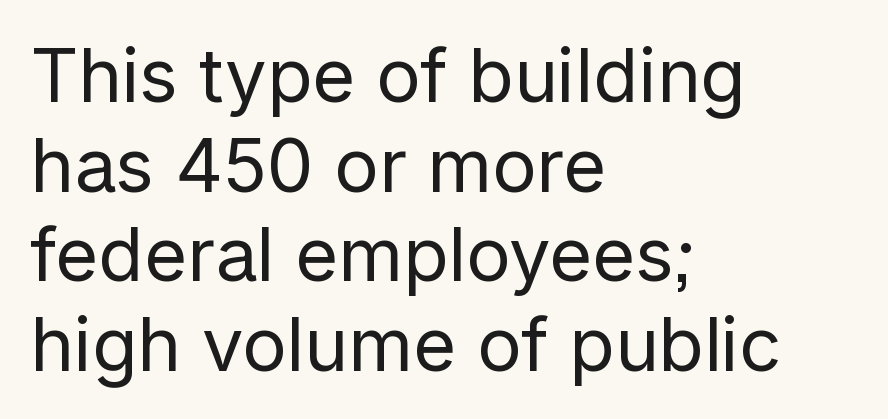
{"serif": "no", "italic": "no", "bold": "no", "weight": "regular", "width": "normal", "stroke_contrast": "low", "x_height": "medium", "monospaced": "no", "underline": "no", "align": "left", "line_spacing_ratio": 1.21, "letter_spacing": "normal", "letter_spacing_em": 0.0, "glyph_px": 74}
